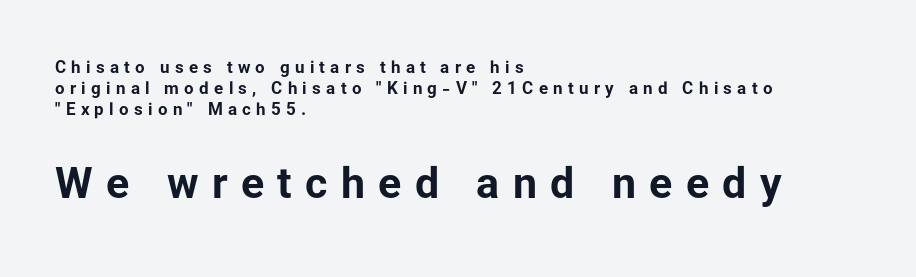
Q: Is the text bold? A: Yes.
Q: Is the text italic (slanted)? A: No, it is upright.
Q: Is the typeface a serif or a sans-serif typeface? A: Sans-serif.
Q: Is the text underlined? A: No.
Q: How is the paragraph aligned? A: Left-aligned.
Q: Is the spacing between letters normal or unusually wide? A: Unusually wide.
Q: Which block of text is set in a larger size, the first (top) or the second (bottom)? A: The second (bottom) one.
Q: Width (condensed, normal, or wide)? A: Normal.
Q: Stroke contrast? A: Low.
Q: x-height? A: Medium.
Q: Monospaced? A: No.
